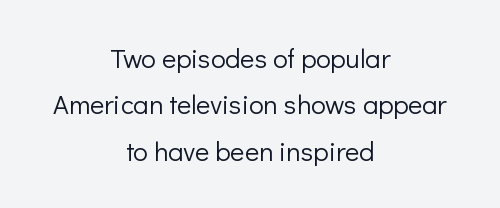
{"italic": "no", "bold": "no", "underline": "no", "align": "center", "line_spacing_ratio": 1.72, "letter_spacing": "normal", "letter_spacing_em": 0.0, "glyph_px": 27}
